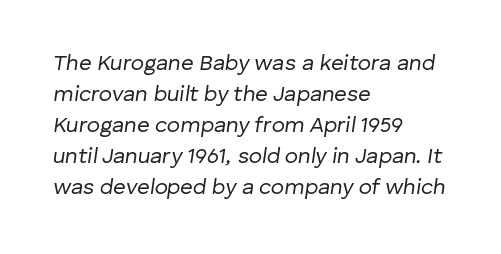
The image shows 22 px text type, italic (leaning right); set left-aligned, normal line spacing (1.41x), normal letter spacing, not underlined.
